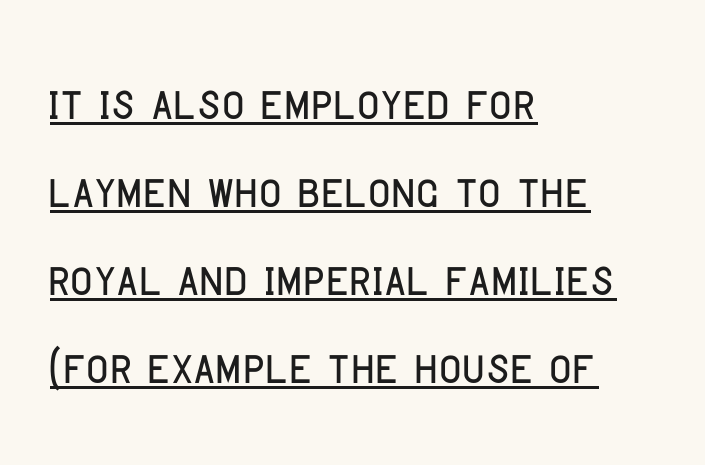
{"serif": "no", "italic": "no", "width": "condensed", "stroke_contrast": "low", "x_height": "large", "monospaced": "no", "underline": "yes", "align": "left", "line_spacing": "normal", "line_spacing_ratio": 1.42, "letter_spacing": "normal", "letter_spacing_em": 0.0, "glyph_px": 62}
